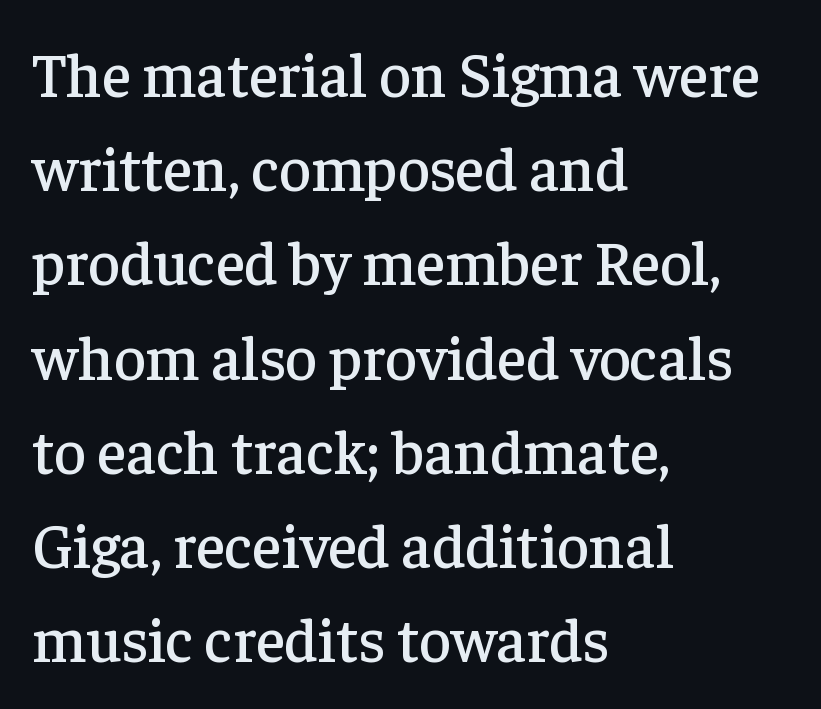
The area under the type is left untouched. Rows of type keep a routine distance in the vertical direction. Standard letterfit; no display-style spreading of the glyphs. Posture: vertical. Serifs: yes, visible at the terminals of the letterforms. Varying glyph widths throughout — classic text-font behaviour.
